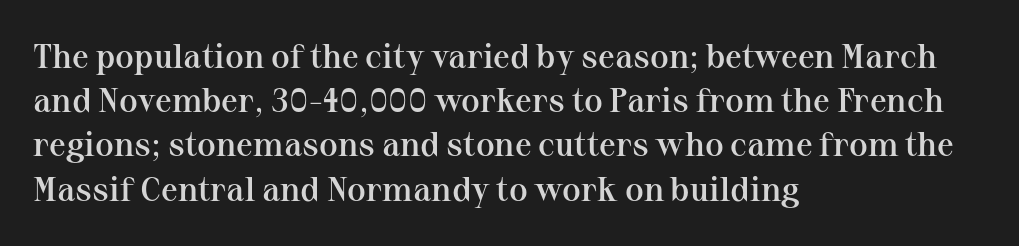
The image shows 34 px semibold serif type, upright; set left-aligned, normal line spacing (1.3x), normal letter spacing, not underlined; medium stroke contrast and a medium x-height.
